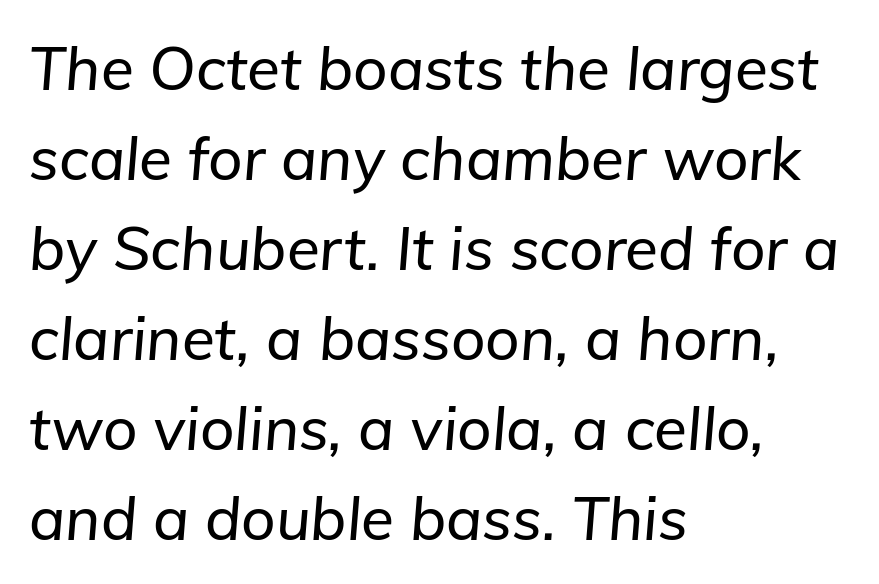
The image shows 60 px text type, italic (leaning right); set left-aligned, normal line spacing (1.5x), normal letter spacing, not underlined; low stroke contrast and a medium x-height.
